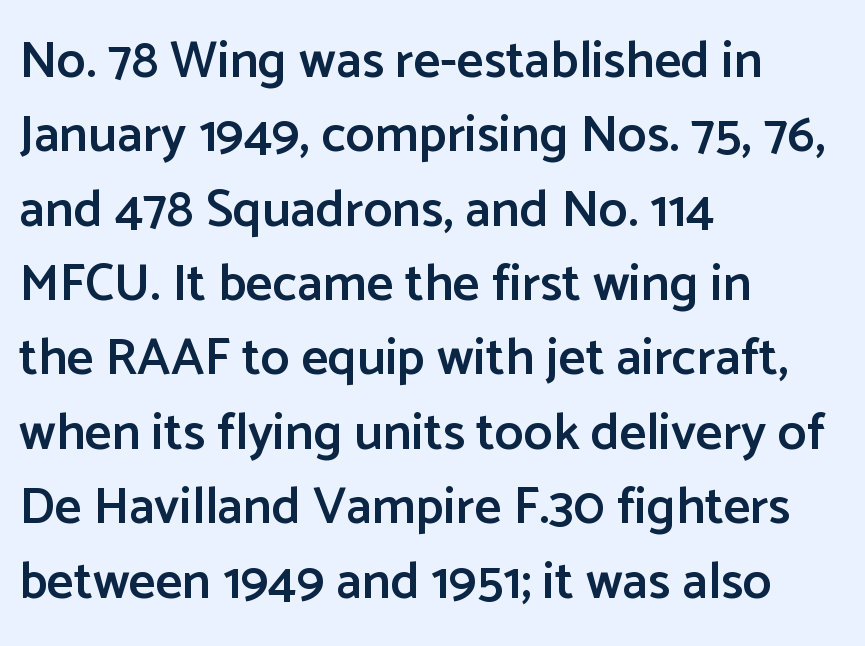
{"serif": "no", "italic": "no", "bold": "semi", "weight": "semibold", "width": "normal", "stroke_contrast": "low", "x_height": "medium", "monospaced": "no", "underline": "no", "align": "left", "line_spacing": "normal", "line_spacing_ratio": 1.43, "letter_spacing": "normal", "letter_spacing_em": 0.0, "glyph_px": 52}
